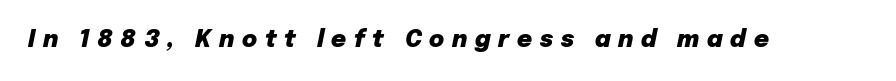
Q: Is the text bold? A: Yes.
Q: Is the text italic (slanted)? A: Yes, it leans right by about 12 degrees.
Q: Is the text underlined? A: No.
Q: Is the spacing between letters normal or unusually wide? A: Unusually wide.
